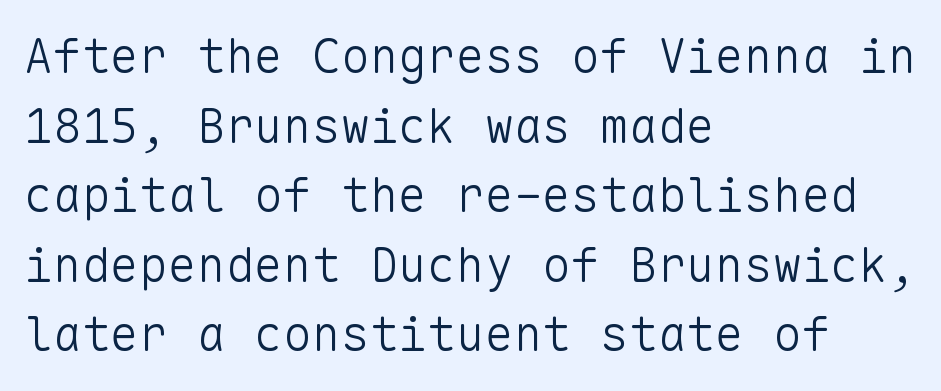
The image shows 48 px light sans-serif type, upright, monospaced; set left-aligned, normal line spacing (1.45x), normal letter spacing, not underlined; low stroke contrast and a medium x-height.
